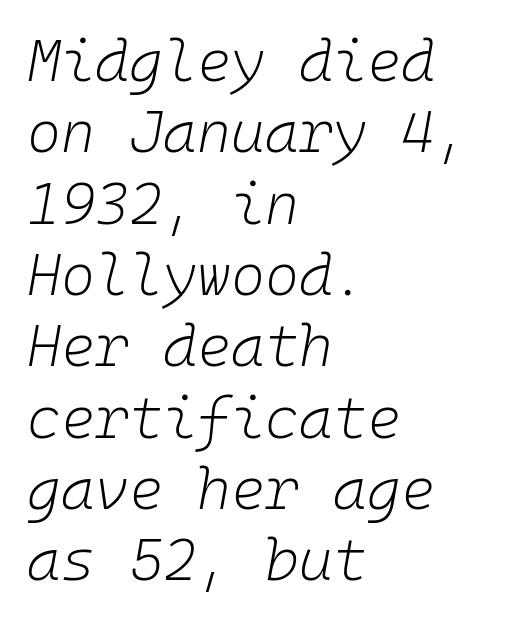
Think of a typewriter: that constant character pitch is what you see here. Is the block centered? No — it sits flush against the left margin. The weight tops out at a normal text grade. Underlining? Definitely not there.
